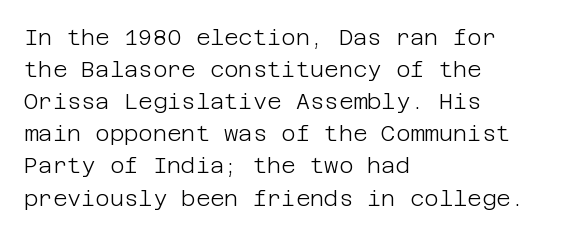
Q: Is the text bold? A: No.
Q: Is the text italic (slanted)? A: No, it is upright.
Q: Is the text underlined? A: No.
Q: How is the paragraph aligned? A: Left-aligned.
Q: Is the spacing between letters normal or unusually wide? A: Normal.
Q: Is the spacing between lines tight, normal or loose? A: Normal.
